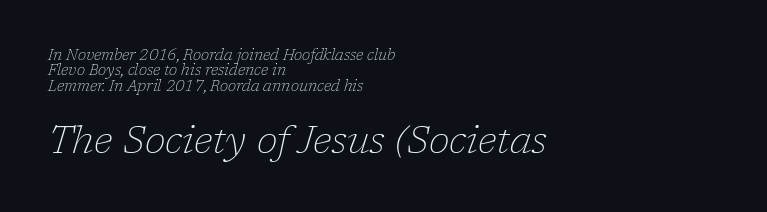
The image shows 38 px thin serif type, italic (leaning right); set left-aligned, tight line spacing (1.03x), normal letter spacing, not underlined; the second (bottom) block is 2.53x larger; low stroke contrast and a medium x-height.
